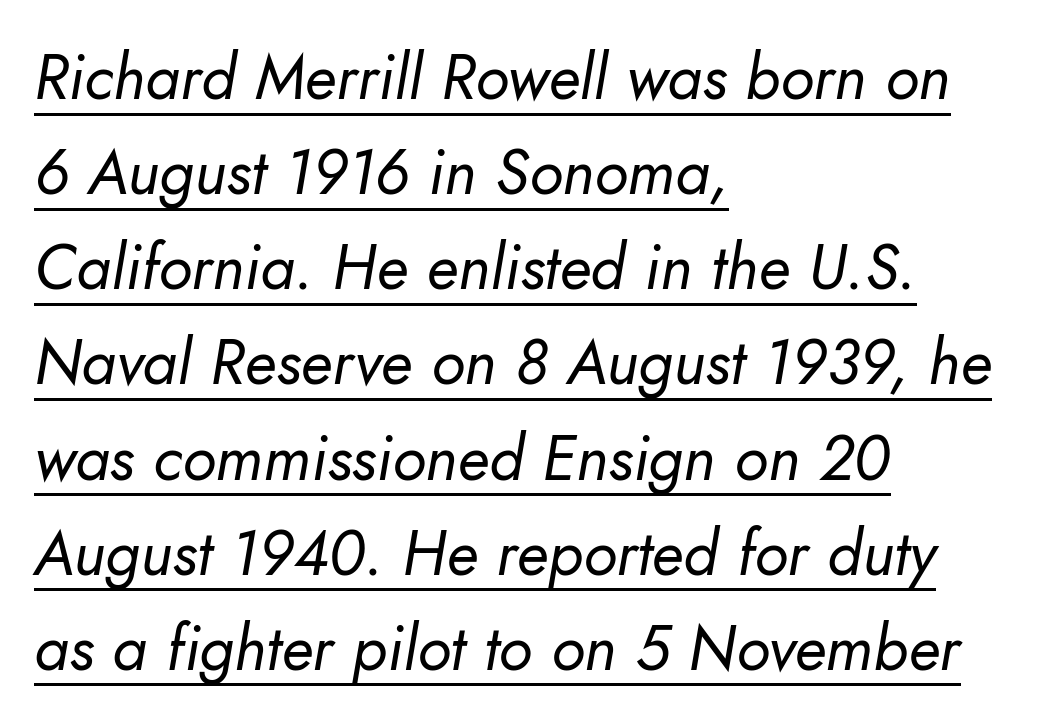
Q: Is the text bold? A: No.
Q: Is the text italic (slanted)? A: Yes, it leans right by about 10 degrees.
Q: Is the text underlined? A: Yes.
Q: How is the paragraph aligned? A: Left-aligned.
Q: Is the spacing between letters normal or unusually wide? A: Normal.
Q: Is the spacing between lines tight, normal or loose? A: Normal.
Q: Width (condensed, normal, or wide)? A: Normal.
Q: Stroke contrast? A: Low.
Q: x-height? A: Small.
Q: Monospaced? A: No.
